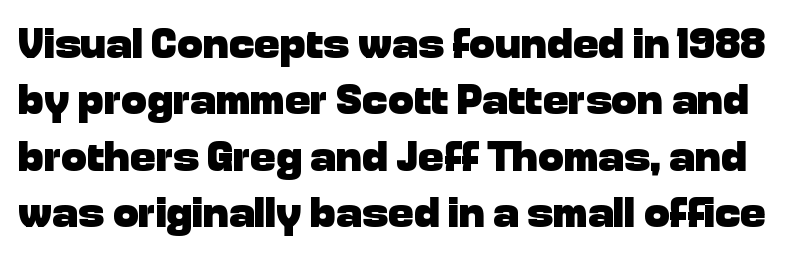
What's the leading like? Ordinary, nothing unusual. Compared with typical body copy, the letter spacing here is the same. Unlike italic type, these characters show no tilt at all. The area under the type is left untouched. The passage shown is typed in a proportional face where columns would drift. To sum up the face: it is a sans, with no serifs.
